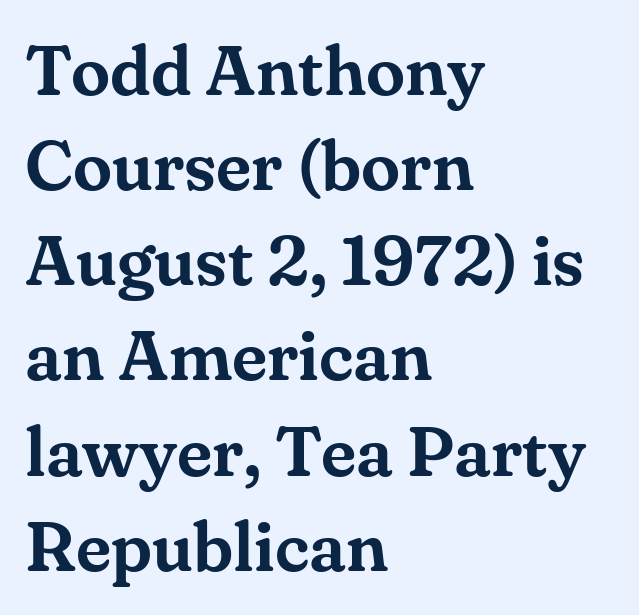
Notice how the stems are strictly vertical — no italics here. Notice how descenders clear the ascenders below comfortably — that's standard leading. Check where the strokes stop: tiny serifs finish them off. The glyphs are unaccompanied by any horizontal stroke below them. Look at the tracking — it's just the regular setting, nothing added.
